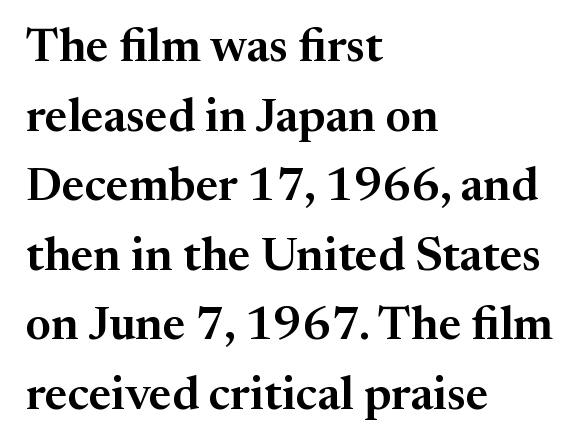
{"serif": "yes", "italic": "no", "width": "normal", "stroke_contrast": "medium", "x_height": "medium", "monospaced": "no", "underline": "no", "align": "left", "line_spacing": "normal", "line_spacing_ratio": 1.48, "letter_spacing": "normal", "letter_spacing_em": 0.0, "glyph_px": 47}
